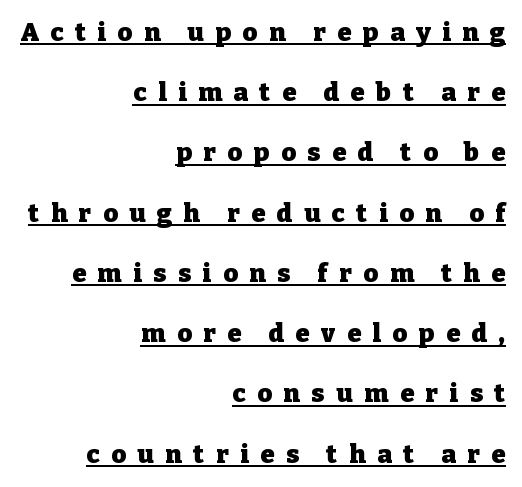
The image shows 25 px bold type, upright; set right-aligned, loose line spacing (2.41x), unusually wide letter spacing (+0.47 em), underlined.
